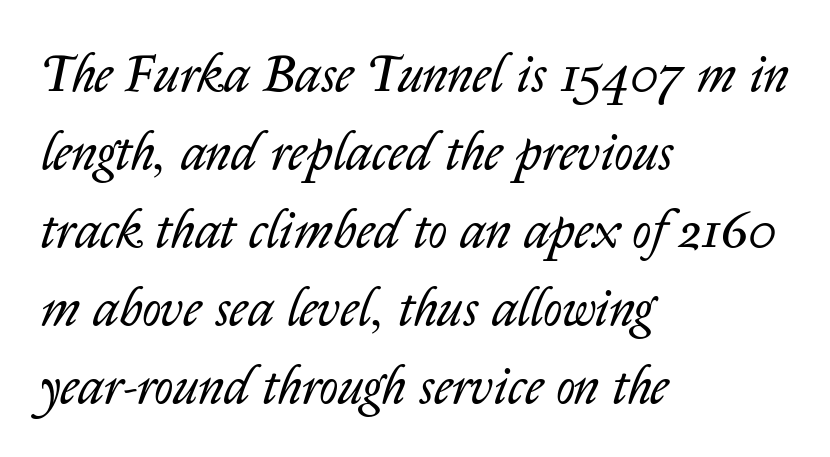
Q: Is the text bold? A: No.
Q: Is the text italic (slanted)? A: Yes, it leans right by about 14 degrees.
Q: Is the text underlined? A: No.
Q: How is the paragraph aligned? A: Left-aligned.
Q: Is the spacing between letters normal or unusually wide? A: Normal.
Q: Is the spacing between lines tight, normal or loose? A: Normal.
Q: Width (condensed, normal, or wide)? A: Normal.
Q: Stroke contrast? A: Low.
Q: x-height? A: Medium.
Q: Monospaced? A: No.
